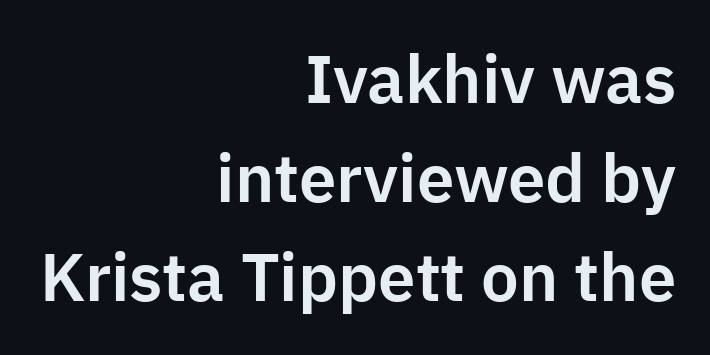
Q: Is the text italic (slanted)? A: No, it is upright.
Q: Is the typeface a serif or a sans-serif typeface? A: Sans-serif.
Q: Is the text underlined? A: No.
Q: How is the paragraph aligned? A: Right-aligned.
Q: Is the spacing between letters normal or unusually wide? A: Normal.
Q: Is the spacing between lines tight, normal or loose? A: Normal.
Q: Width (condensed, normal, or wide)? A: Normal.
Q: Stroke contrast? A: Low.
Q: x-height? A: Medium.
Q: Monospaced? A: No.
